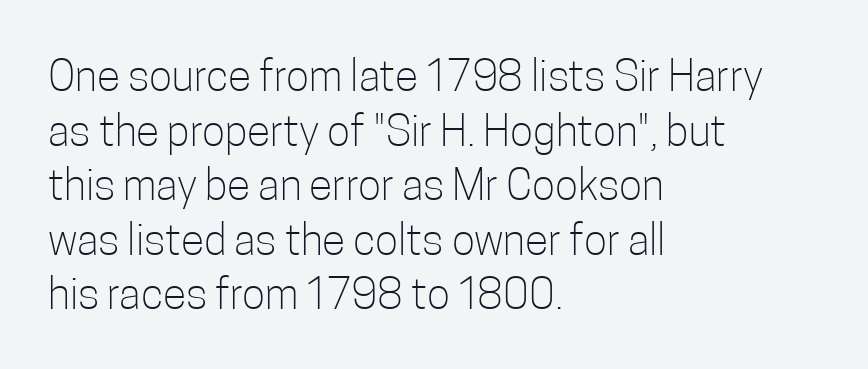
{"serif": "no", "italic": "no", "bold": "no", "weight": "light", "width": "condensed", "stroke_contrast": "low", "x_height": "medium", "monospaced": "no", "underline": "no", "align": "left", "line_spacing": "normal", "line_spacing_ratio": 1.27, "letter_spacing": "normal", "letter_spacing_em": 0.0, "glyph_px": 43}
